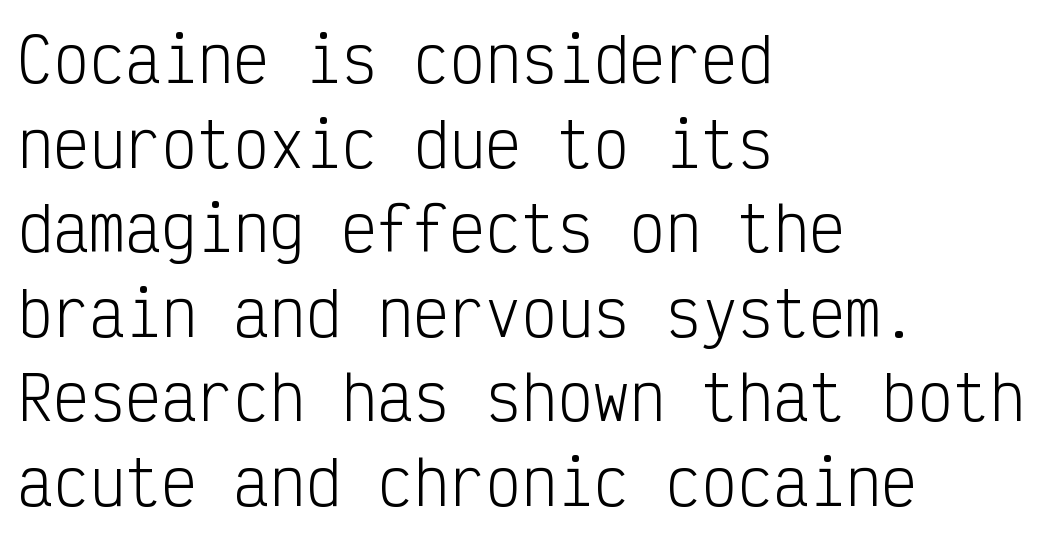
The lines in this sample share a left origin and differ only in where they stop. No chunkiness to these letters — they're not bold. Tracking value appears to be zero — textbook default spacing. It's the straight-up-and-down kind of type. The glyphs in this specimen are sans serif. Unmarked baselines from the first word to the last.
